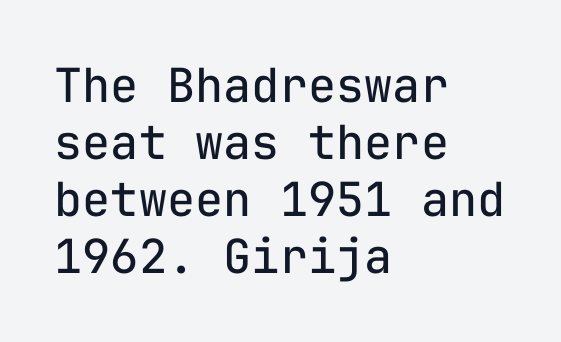
The image shows 47 px regular-weight sans-serif type, upright, monospaced; set left-aligned, line spacing 1.21x, normal letter spacing, not underlined; low stroke contrast and a medium x-height.
